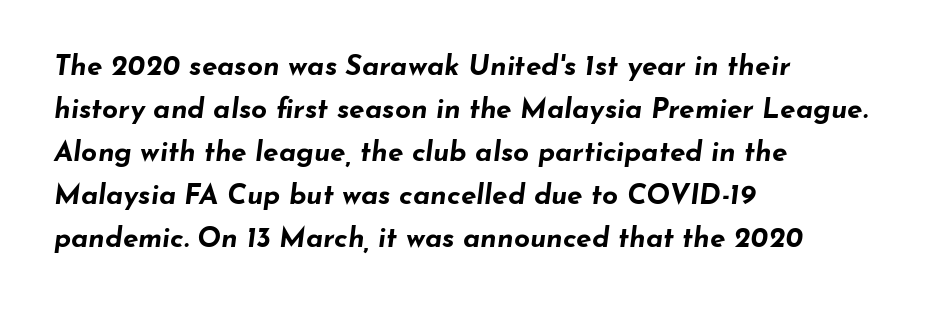
Q: Is the text bold? A: Yes.
Q: Is the text italic (slanted)? A: Yes, it leans right by about 7 degrees.
Q: Is the text underlined? A: No.
Q: How is the paragraph aligned? A: Left-aligned.
Q: Is the spacing between letters normal or unusually wide? A: Normal.
Q: Is the spacing between lines tight, normal or loose? A: Normal.
Q: Width (condensed, normal, or wide)? A: Wide.
Q: Stroke contrast? A: Low.
Q: x-height? A: Small.
Q: Monospaced? A: No.
